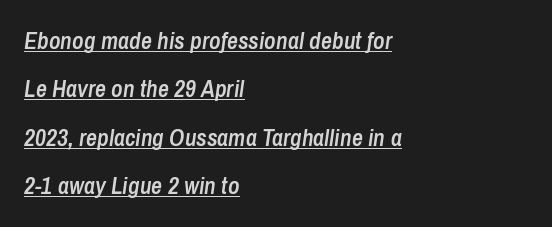
Nobody touched the tracking dial on this one. A rule runs beneath these lines of type. Vertically, the passage feels expansive, rows floating well apart. The letters are semibold — heavier than regular but short of a full bold.
